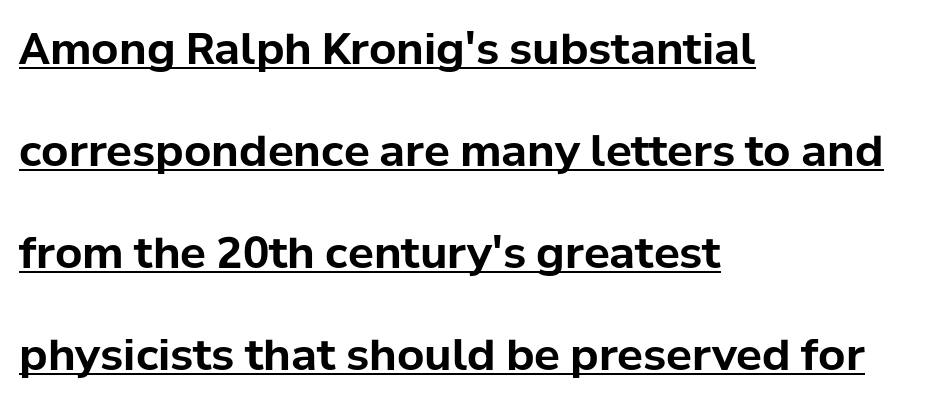
{"serif": "no", "italic": "no", "bold": "yes", "weight": "bold", "width": "normal", "stroke_contrast": "low", "x_height": "medium", "monospaced": "no", "underline": "yes", "align": "left", "line_spacing": "loose", "line_spacing_ratio": 2.37, "letter_spacing": "normal", "letter_spacing_em": 0.0, "glyph_px": 43}
